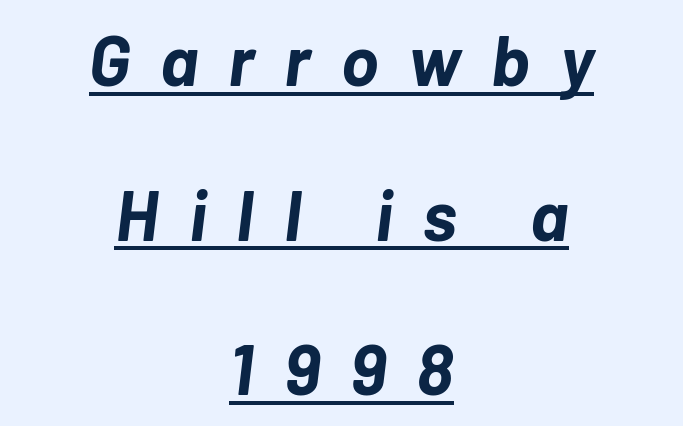
{"italic": "yes", "lean": "right", "slant_degrees": 7, "bold": "yes", "weight": "bold", "width": "normal", "stroke_contrast": "low", "x_height": "medium", "monospaced": "no", "underline": "yes", "align": "center", "line_spacing": "loose", "line_spacing_ratio": 2.21, "letter_spacing": "wide", "letter_spacing_em": 0.43, "glyph_px": 70}
